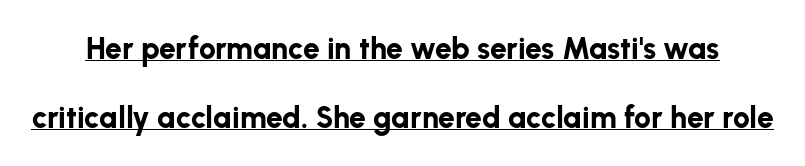
{"serif": "no", "italic": "no", "bold": "yes", "weight": "bold", "width": "normal", "stroke_contrast": "low", "x_height": "medium", "monospaced": "no", "underline": "yes", "line_spacing": "loose", "line_spacing_ratio": 2.29, "letter_spacing": "normal", "letter_spacing_em": 0.0, "glyph_px": 30}
